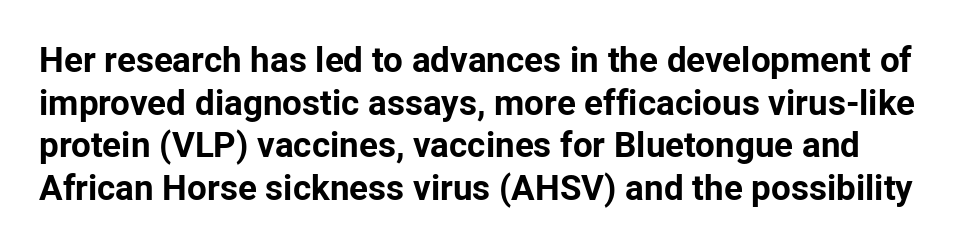
{"serif": "no", "italic": "no", "bold": "yes", "weight": "bold", "width": "normal", "stroke_contrast": "low", "x_height": "medium", "monospaced": "no", "underline": "no", "line_spacing_ratio": 1.22, "letter_spacing": "normal", "letter_spacing_em": 0.0, "glyph_px": 35}
